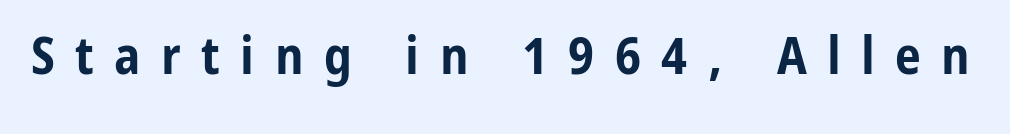
{"serif": "no", "italic": "no", "bold": "yes", "weight": "bold", "width": "condensed", "stroke_contrast": "low", "x_height": "medium", "monospaced": "no", "underline": "no", "letter_spacing": "wide", "letter_spacing_em": 0.39, "glyph_px": 52}
